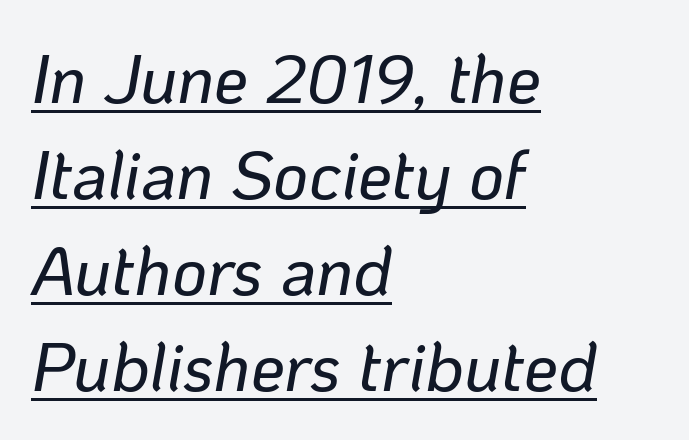
The image shows 68 px text type, italic (leaning right); set left-aligned, normal line spacing (1.41x), normal letter spacing, underlined; low stroke contrast and a medium x-height.
